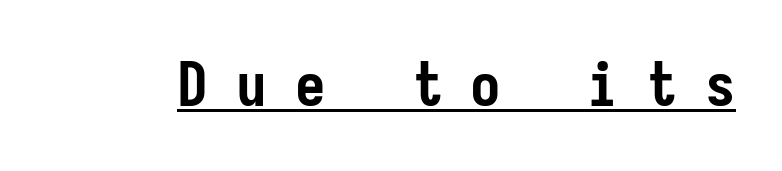
{"serif": "no", "italic": "no", "bold": "yes", "weight": "semibold", "width": "condensed", "stroke_contrast": "low", "x_height": "medium", "monospaced": "yes", "underline": "yes", "letter_spacing": "wide", "letter_spacing_em": 0.46, "glyph_px": 61}
